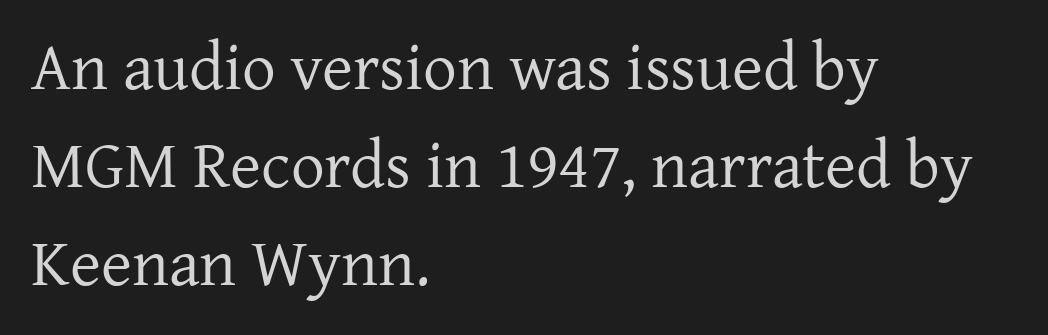
The image shows 67 px regular-weight serif type, upright; set left-aligned, normal line spacing (1.46x), normal letter spacing, not underlined; low stroke contrast and a medium x-height.
